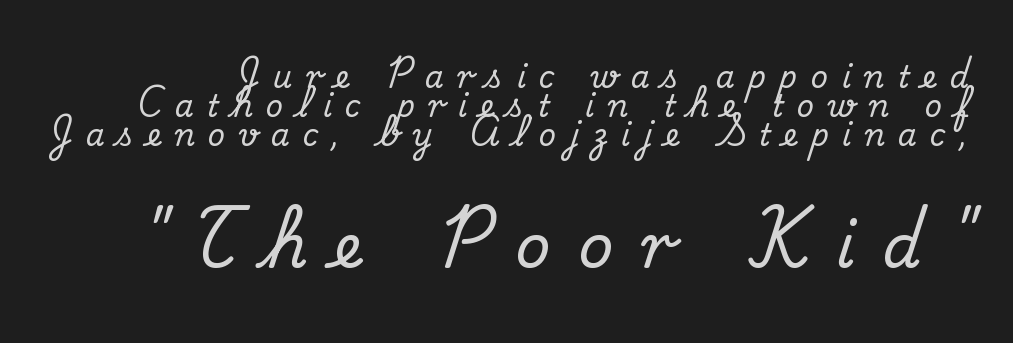
{"serif": "yes", "width": "normal", "stroke_contrast": "medium", "x_height": "small", "monospaced": "no", "underline": "no", "line_spacing": "tight", "line_spacing_ratio": 0.96, "letter_spacing": "wide", "letter_spacing_em": 0.45, "larger_block": "second", "size_ratio": 2.03, "glyph_px": 61}
